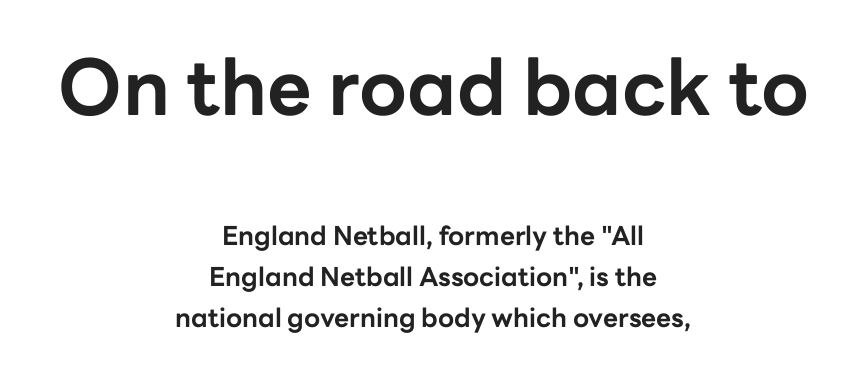
The image shows 77 px bold sans-serif type, upright; set centered, normal line spacing (1.58x), normal letter spacing, not underlined; the first (top) block is 2.96x larger; low stroke contrast and a medium x-height.
